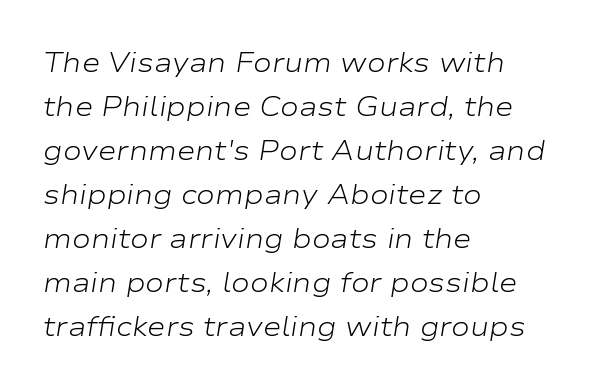
The image shows 28 px light, wide type, italic (leaning right); set left-aligned, normal line spacing (1.57x), normal letter spacing, not underlined; low stroke contrast and a medium x-height.
